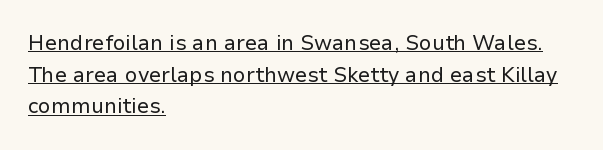
The image shows 21 px text type, upright; set left-aligned, normal line spacing (1.51x), normal letter spacing, underlined.
